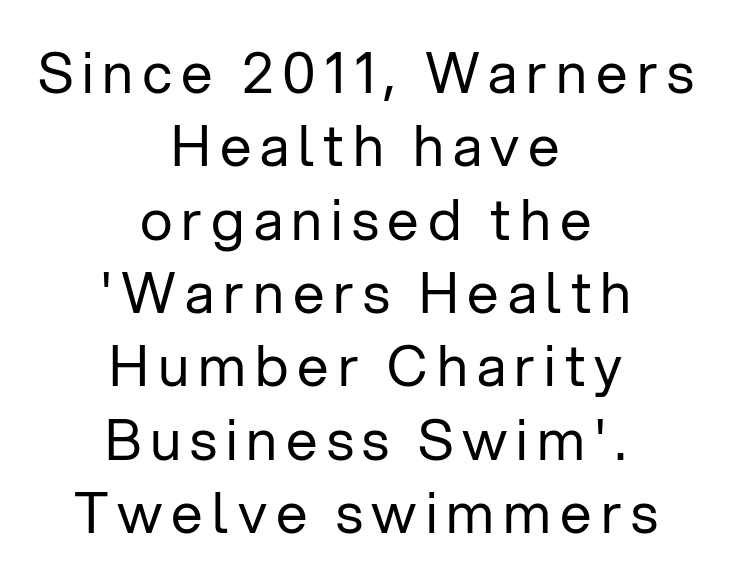
Q: Is the text bold? A: No.
Q: Is the text italic (slanted)? A: No, it is upright.
Q: Is the typeface a serif or a sans-serif typeface? A: Sans-serif.
Q: Is the text underlined? A: No.
Q: How is the paragraph aligned? A: Centered.
Q: Is the spacing between lines tight, normal or loose? A: Normal.
Q: Width (condensed, normal, or wide)? A: Normal.
Q: Stroke contrast? A: Low.
Q: x-height? A: Medium.
Q: Monospaced? A: No.
